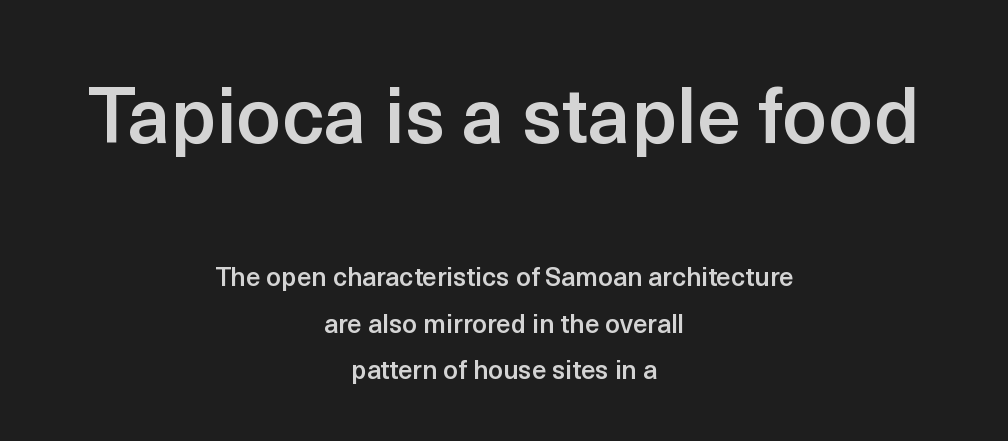
Stroke terminals: plain, sans-serif. A semibold gives these letters moderate extra thickness, short of bold. Every character sits straight up, as roman type does. The face used here is rendered with its standard letterfit. The words here are not underlined. The first block has been scaled up relative to the second.
